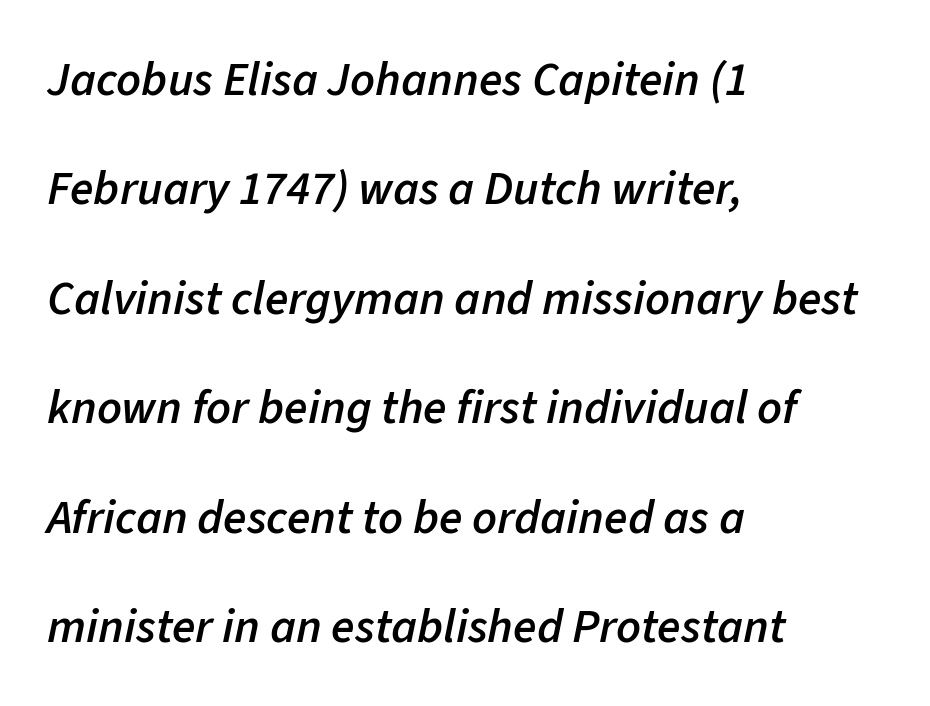
Q: Is the text bold? A: Semi-bold.
Q: Is the text italic (slanted)? A: Yes, it leans right by about 11 degrees.
Q: Is the text underlined? A: No.
Q: How is the paragraph aligned? A: Left-aligned.
Q: Is the spacing between letters normal or unusually wide? A: Normal.
Q: Is the spacing between lines tight, normal or loose? A: Loose.
Q: Width (condensed, normal, or wide)? A: Normal.
Q: Stroke contrast? A: Low.
Q: x-height? A: Medium.
Q: Monospaced? A: No.
